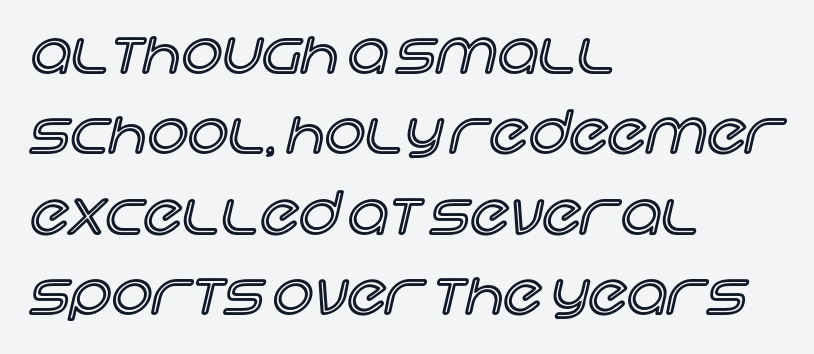
This sample is left-justified, so line endings fall wherever the words run out. Characters follow at the spacing the type designer built in. Do the characters align in a grid? No, the font is proportional. Anything drawn beneath the words? Only blank space.
